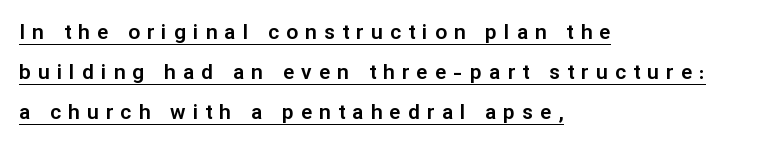
The font's upright variant was chosen for this text. Compared with typical paragraphs, the rows here are farther apart. The rendering uses the underline text-decoration. The rag falls on the right side of this text block. The type is letterspaced generously, with wide tracking.
